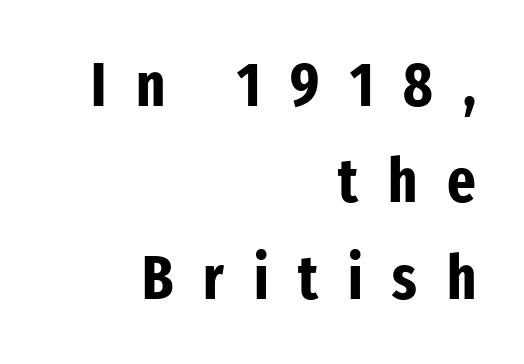
{"serif": "no", "italic": "no", "bold": "yes", "weight": "bold", "width": "condensed", "stroke_contrast": "low", "x_height": "medium", "monospaced": "no", "underline": "no", "align": "right", "line_spacing": "normal", "line_spacing_ratio": 1.58, "letter_spacing": "wide", "letter_spacing_em": 0.49, "glyph_px": 61}
